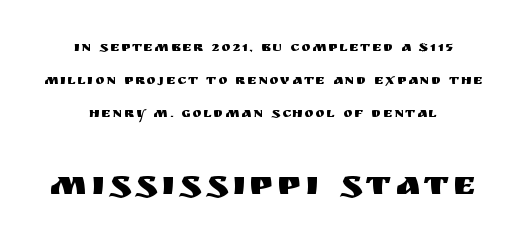
The image shows 35 px sans-serif type, upright; set centered, loose line spacing (2.37x), not underlined; the second (bottom) block is 2.5x larger; medium stroke contrast and a large x-height.
